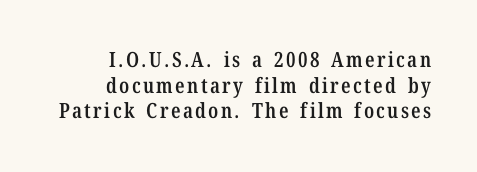
Check under the words: just untouched page. The typography opts for an upright posture over an oblique one. Firm but not heavy-handed strokes: this text is semibold. This sample is right-justified, so line beginnings fall wherever the words allow.
